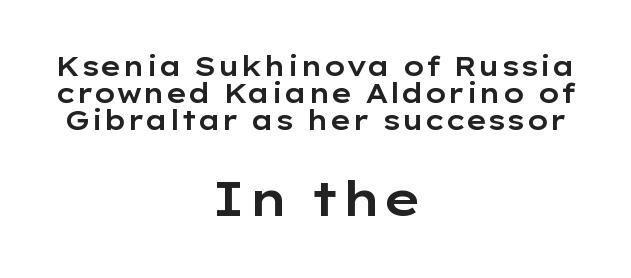
{"serif": "no", "italic": "no", "width": "wide", "stroke_contrast": "low", "x_height": "medium", "monospaced": "no", "underline": "no", "align": "center", "line_spacing": "tight", "line_spacing_ratio": 1.0, "letter_spacing": "normal", "letter_spacing_em": 0.0, "larger_block": "second", "size_ratio": 1.78, "glyph_px": 48}
